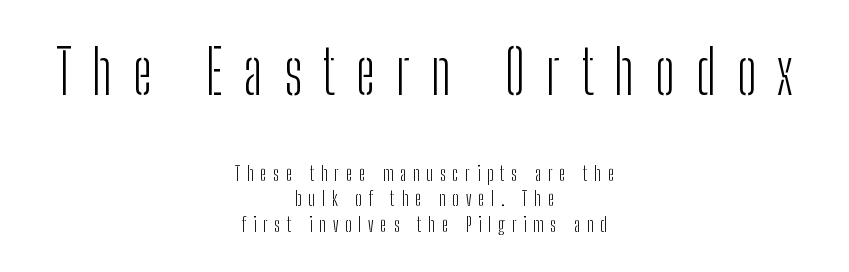
{"serif": "no", "italic": "no", "bold": "no", "weight": "light", "width": "condensed", "stroke_contrast": "low", "x_height": "medium", "monospaced": "no", "underline": "no", "align": "center", "line_spacing": "normal", "line_spacing_ratio": 1.28, "letter_spacing": "wide", "letter_spacing_em": 0.34, "larger_block": "first", "size_ratio": 3.05, "glyph_px": 61}
